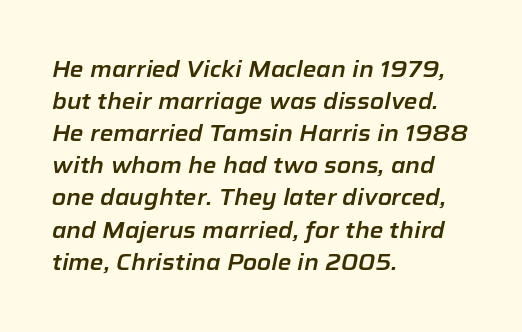
Q: Is the text italic (slanted)? A: Yes, it leans right by about 12 degrees.
Q: Is the text underlined? A: No.
Q: How is the paragraph aligned? A: Left-aligned.
Q: Is the spacing between letters normal or unusually wide? A: Normal.
Q: Is the spacing between lines tight, normal or loose? A: Normal.
